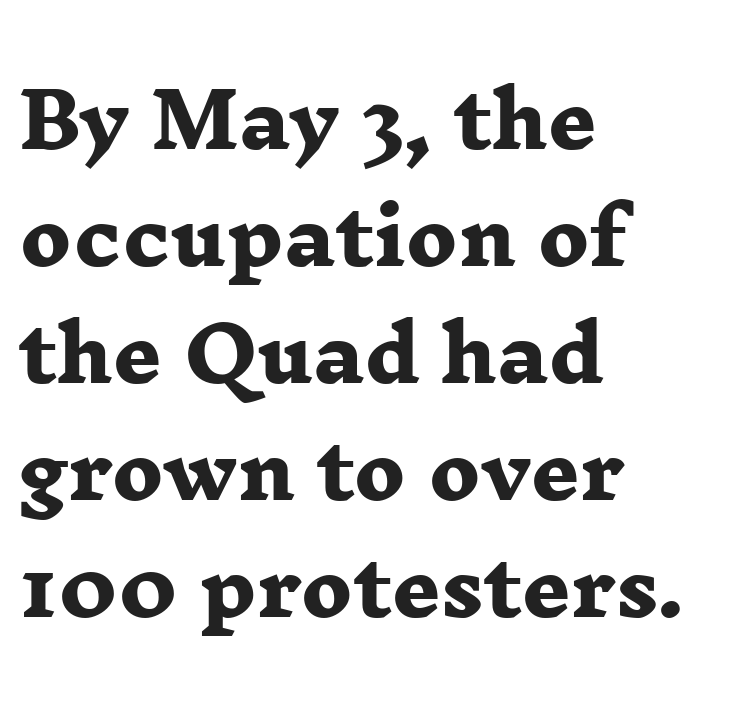
Q: Is the text bold? A: Yes.
Q: Is the typeface a serif or a sans-serif typeface? A: Serif.
Q: Is the text underlined? A: No.
Q: How is the paragraph aligned? A: Left-aligned.
Q: Is the spacing between letters normal or unusually wide? A: Normal.
Q: Is the spacing between lines tight, normal or loose? A: Normal.
Q: Width (condensed, normal, or wide)? A: Wide.
Q: Stroke contrast? A: Low.
Q: x-height? A: Medium.
Q: Monospaced? A: No.
